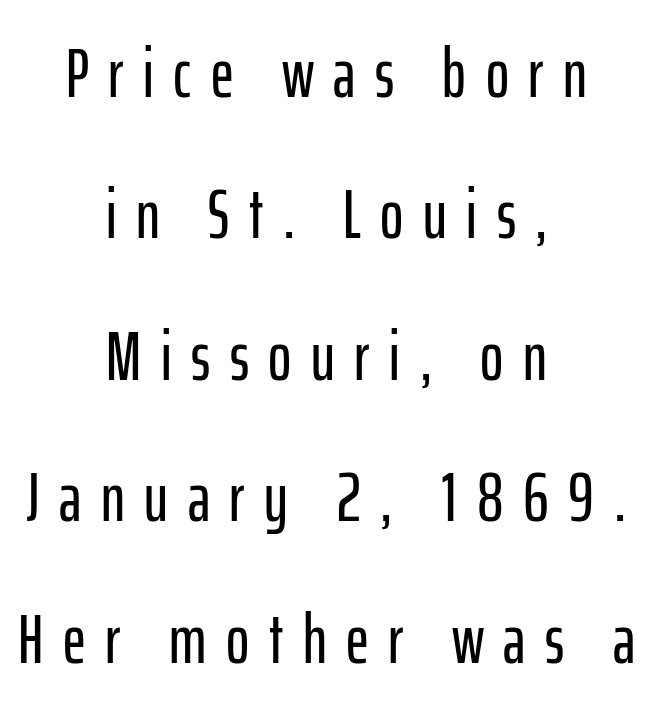
The rendering positions every line midway between the sides. Loosely led — the rows are spread out. Vertical strokes here are truly vertical. The type family on display is of the sans-serif kind. This rendering features lettering with no underline. Tracking here is generous; glyphs stand well apart from one another.
